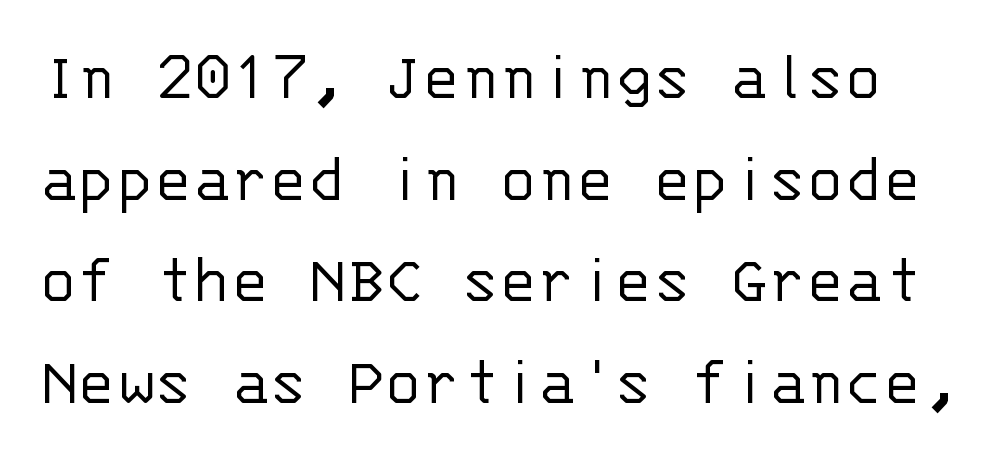
The image shows 71 px light sans-serif type, upright, monospaced; set normal line spacing (1.43x), normal letter spacing, not underlined; low stroke contrast and a large x-height.
